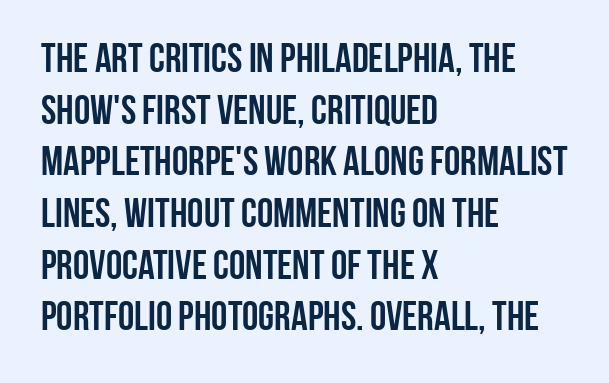
Nobody drew a line under any word here. Normally led — the rows are evenly, conventionally spaced. The paragraph has a hard left edge and a soft right edge. The passage shown is typed in a proportional face where columns would drift.
